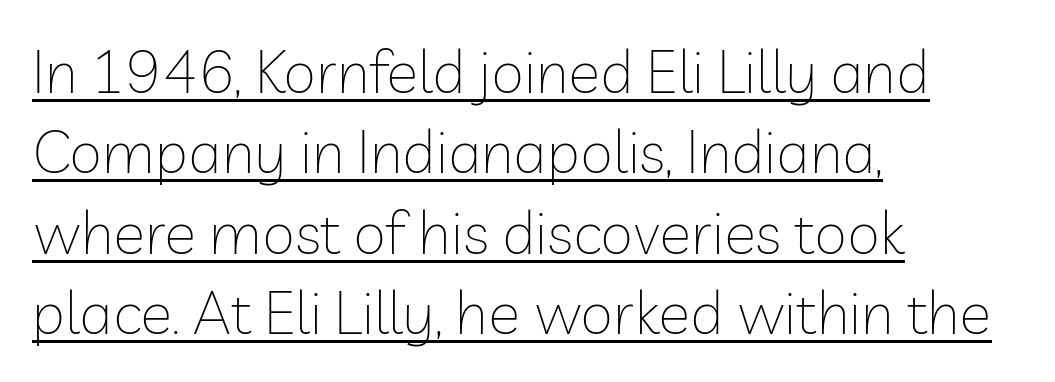
Q: Is the text bold? A: No.
Q: Is the text italic (slanted)? A: No, it is upright.
Q: Is the typeface a serif or a sans-serif typeface? A: Sans-serif.
Q: Is the text underlined? A: Yes.
Q: How is the paragraph aligned? A: Left-aligned.
Q: Is the spacing between letters normal or unusually wide? A: Normal.
Q: Is the spacing between lines tight, normal or loose? A: Normal.
Q: Width (condensed, normal, or wide)? A: Normal.
Q: Stroke contrast? A: Low.
Q: x-height? A: Medium.
Q: Monospaced? A: No.
